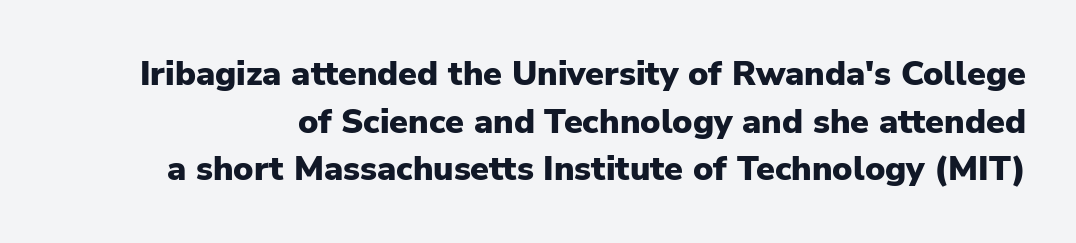
The image shows 34 px heavy sans-serif type, upright; set normal line spacing (1.4x), normal letter spacing, not underlined; low stroke contrast and a medium x-height.
